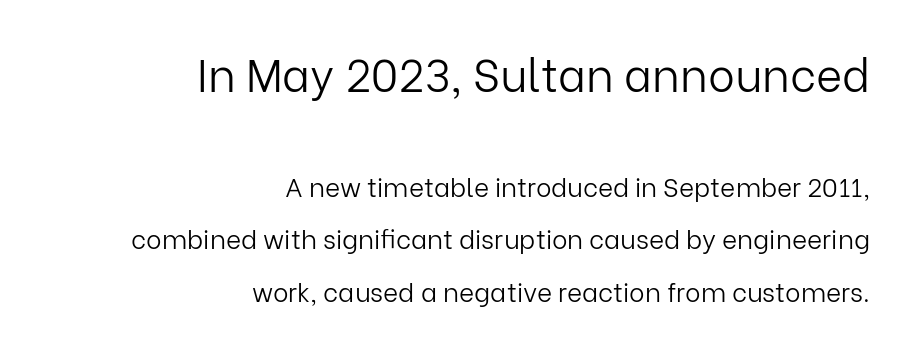
The image shows 45 px light sans-serif type, upright; set right-aligned, loose line spacing (2.02x), normal letter spacing, not underlined; the first (top) block is 1.73x larger; low stroke contrast and a medium x-height.
